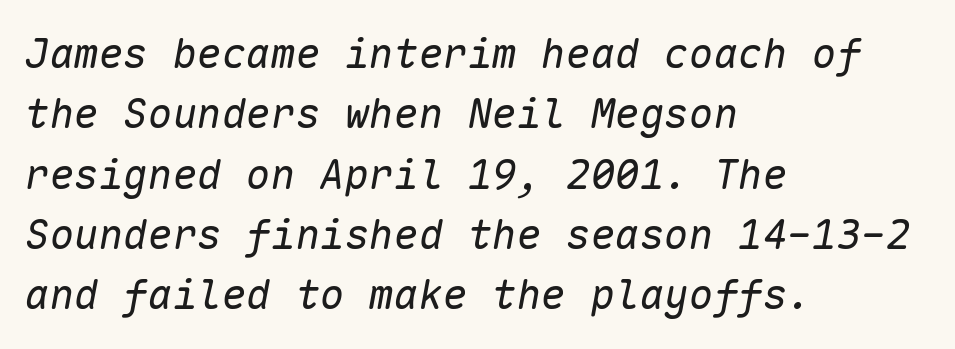
This sample keeps an unexceptional amount of space between lines. Lines of text with bare space underneath. The type is set solid horizontally, with unmodified tracking. Compared with ordinary roman type, these characters are visibly tilted. Weight class: somewhere from thin through regular. The paragraph has a hard left edge and a soft right edge.
